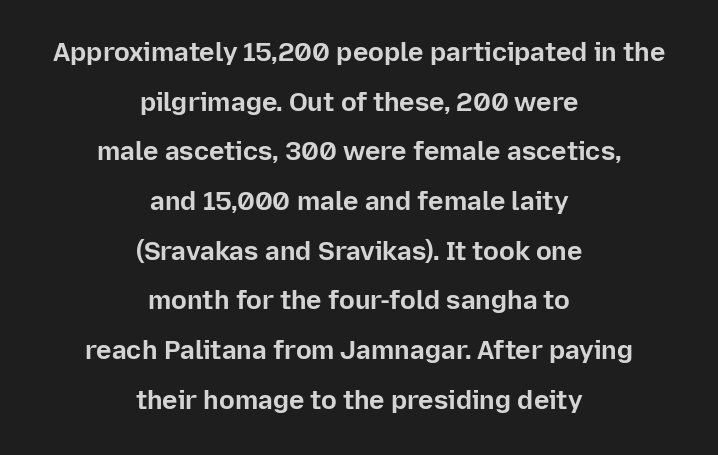
Q: Is the text bold? A: Yes.
Q: Is the text italic (slanted)? A: No, it is upright.
Q: Is the text underlined? A: No.
Q: How is the paragraph aligned? A: Centered.
Q: Is the spacing between letters normal or unusually wide? A: Normal.
Q: Is the spacing between lines tight, normal or loose? A: Loose.
